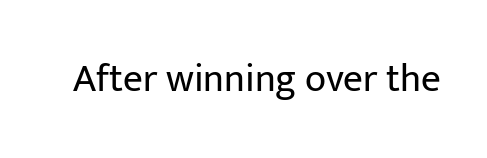
{"serif": "no", "italic": "no", "bold": "no", "weight": "regular", "width": "normal", "stroke_contrast": "low", "x_height": "medium", "monospaced": "no", "underline": "no", "letter_spacing": "normal", "letter_spacing_em": 0.0, "glyph_px": 39}
